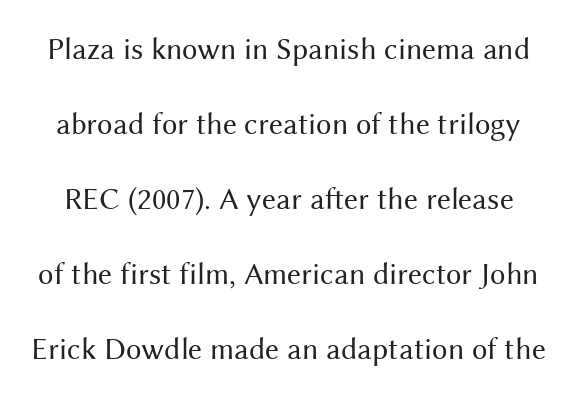
Q: Is the text bold? A: No.
Q: Is the text italic (slanted)? A: No, it is upright.
Q: Is the typeface a serif or a sans-serif typeface? A: Sans-serif.
Q: Is the text underlined? A: No.
Q: Is the spacing between letters normal or unusually wide? A: Normal.
Q: Is the spacing between lines tight, normal or loose? A: Loose.
Q: Width (condensed, normal, or wide)? A: Normal.
Q: Stroke contrast? A: Medium.
Q: x-height? A: Medium.
Q: Monospaced? A: No.
